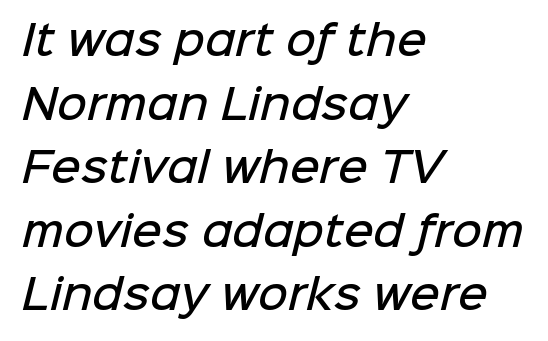
{"serif": "no", "bold": "semi", "weight": "semibold", "width": "normal", "stroke_contrast": "low", "x_height": "medium", "monospaced": "no", "underline": "no", "align": "left", "line_spacing": "normal", "line_spacing_ratio": 1.55, "letter_spacing": "normal", "letter_spacing_em": 0.0, "glyph_px": 41}
